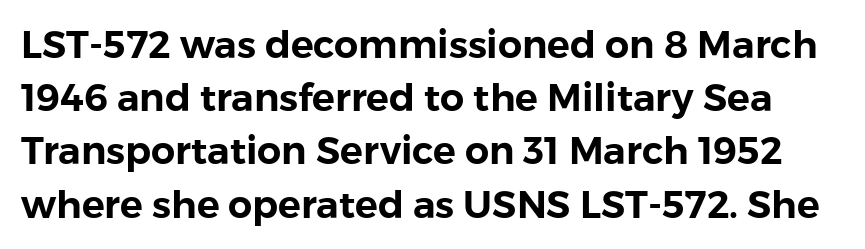
{"serif": "no", "italic": "no", "width": "normal", "stroke_contrast": "low", "x_height": "medium", "monospaced": "no", "underline": "no", "line_spacing": "normal", "line_spacing_ratio": 1.4, "letter_spacing": "normal", "letter_spacing_em": 0.0, "glyph_px": 38}
